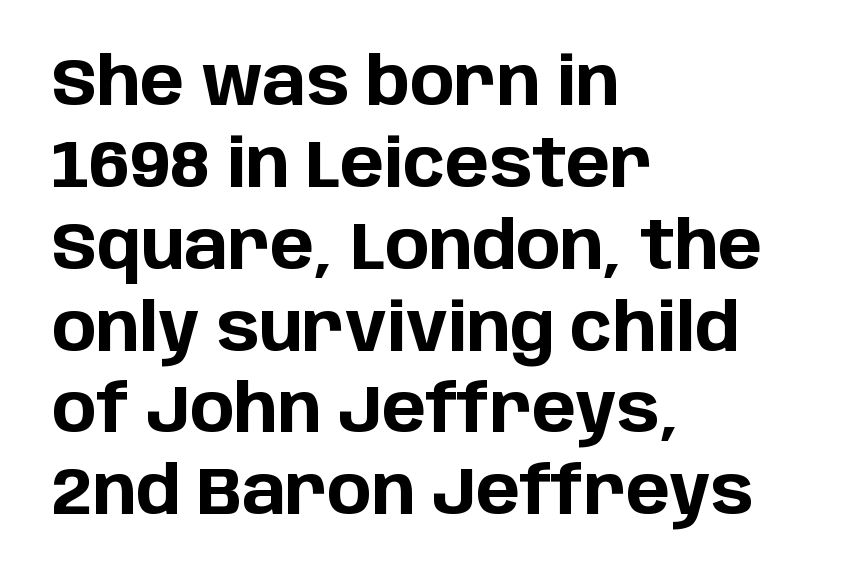
The image shows 66 px bold sans-serif type, upright; set left-aligned, line spacing 1.24x, normal letter spacing, not underlined; low stroke contrast and a large x-height.
